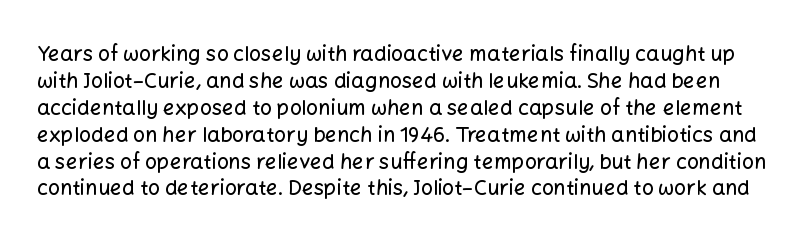
Q: Is the text italic (slanted)? A: No, it is upright.
Q: Is the text underlined? A: No.
Q: Is the spacing between letters normal or unusually wide? A: Normal.
Q: Is the spacing between lines tight, normal or loose? A: Normal.
